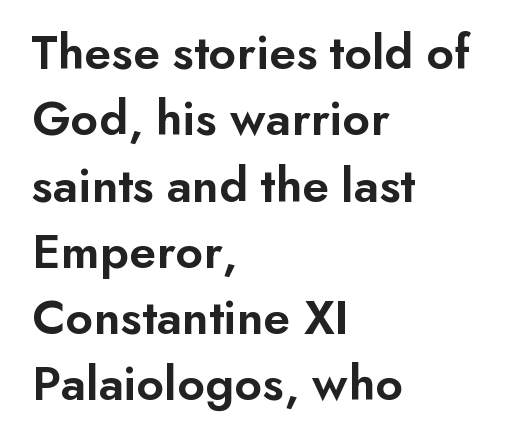
The image shows 51 px semibold sans-serif type, upright; set left-aligned, normal line spacing (1.3x), normal letter spacing, not underlined; low stroke contrast and a small x-height.
